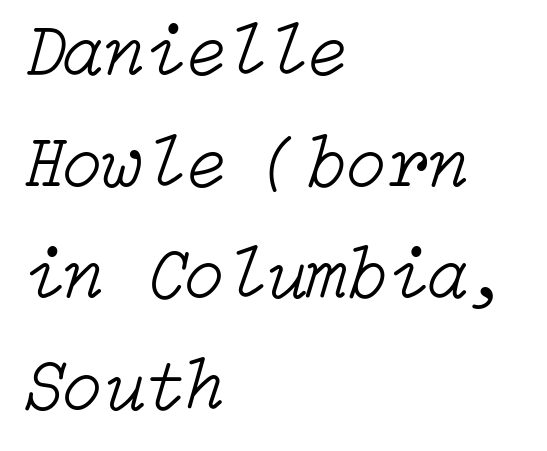
Q: Is the text bold? A: No.
Q: Is the text italic (slanted)? A: Yes, it leans right by about 15 degrees.
Q: Is the text underlined? A: No.
Q: How is the paragraph aligned? A: Left-aligned.
Q: Is the spacing between letters normal or unusually wide? A: Normal.
Q: Is the spacing between lines tight, normal or loose? A: Normal.
Q: Width (condensed, normal, or wide)? A: Normal.
Q: Stroke contrast? A: Low.
Q: x-height? A: Medium.
